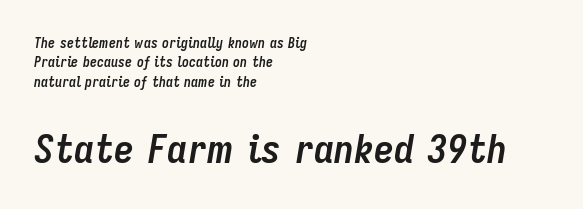
The designer gave the closing block more size than the opening block. One glance says typical: line gaps are just what's usual. Has an underline been added? It has not. Varying glyph widths throughout — classic text-font behaviour. Characters are canted at an angle relative to the baseline's perpendicular.
